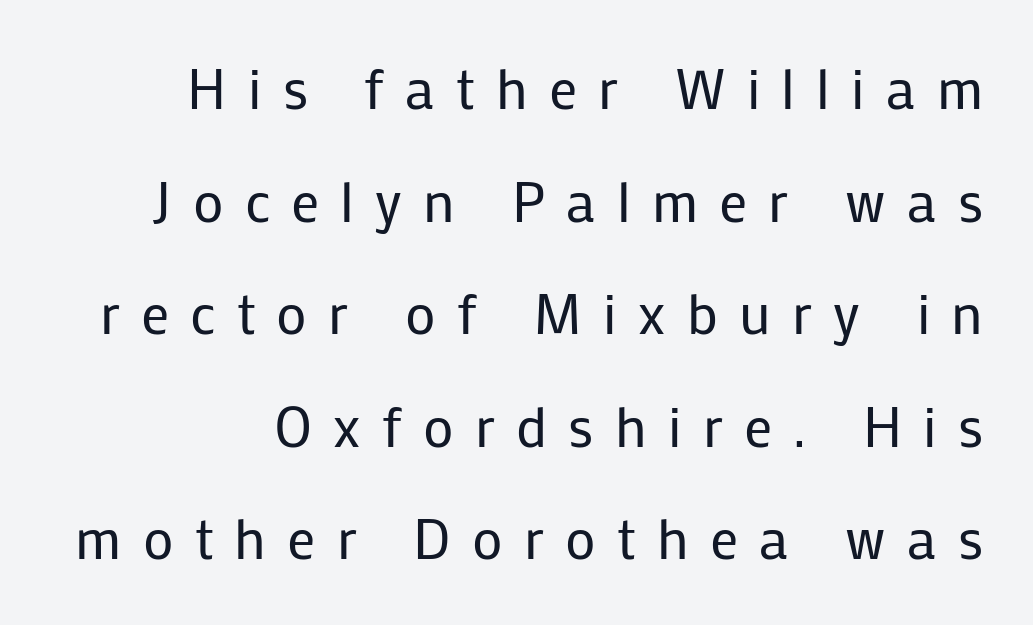
The image shows 56 px regular-weight sans-serif type, upright; set loose line spacing (2.01x), unusually wide letter spacing (+0.38 em), not underlined; low stroke contrast and a medium x-height.
